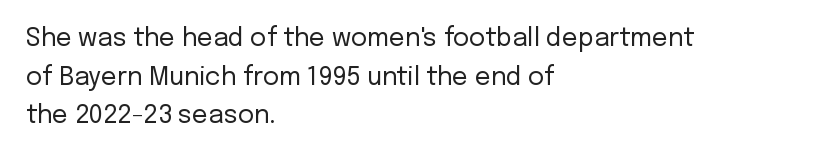
The image shows 25 px text type, upright; set left-aligned, normal line spacing (1.55x), normal letter spacing, not underlined.
